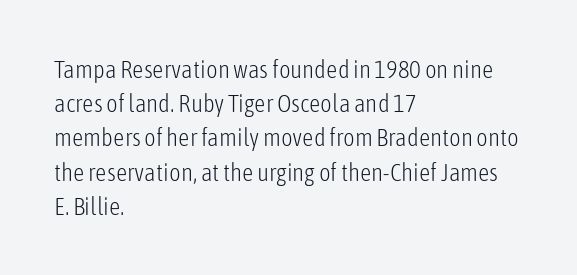
The area under the type is left untouched. A roman cut, with each character standing at attention. Observe the ordinary spacing: letters are neighbours, not strangers. Notice how the passage keeps a crisp vertical edge on the left only.
